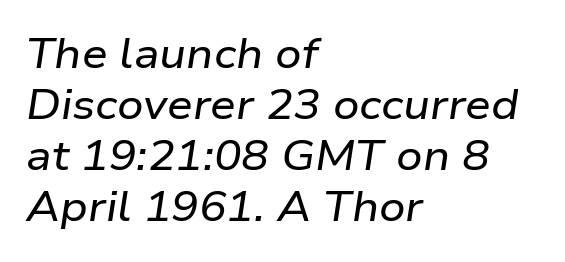
A student would call this left alignment; a typographer would say flush left, rag right. Each row of text sits above clean, open space. Proportional: the letters do not fall into vertical columns. You can tell it's italic because the verticals aren't actually vertical. Characters follow at the spacing the type designer built in.
